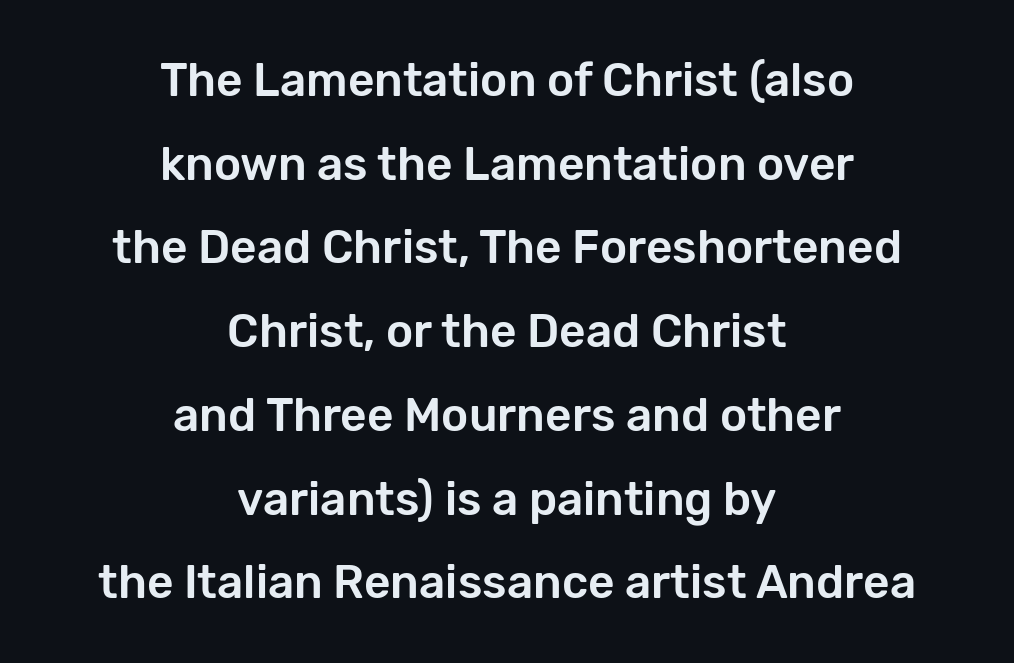
{"serif": "no", "italic": "no", "width": "normal", "stroke_contrast": "low", "x_height": "medium", "monospaced": "no", "underline": "no", "align": "center", "line_spacing_ratio": 1.82, "letter_spacing": "normal", "letter_spacing_em": 0.0, "glyph_px": 46}
